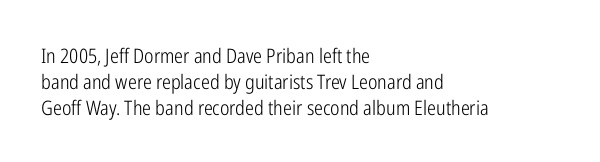
Q: Is the text bold? A: No.
Q: Is the text italic (slanted)? A: No, it is upright.
Q: Is the text underlined? A: No.
Q: How is the paragraph aligned? A: Left-aligned.
Q: Is the spacing between letters normal or unusually wide? A: Normal.
Q: Is the spacing between lines tight, normal or loose? A: Normal.
